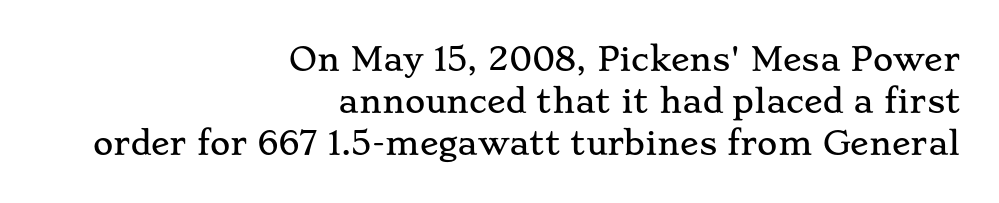
Does the leading feel generous? No, just average. The rendering uses natural spacing where letterforms have individual widths. A roman cut, with each character standing at attention. Is the block centered? No — it sits flush against the right margin. Characters follow at the spacing the type designer built in. Clear beneath every line of the passage.
